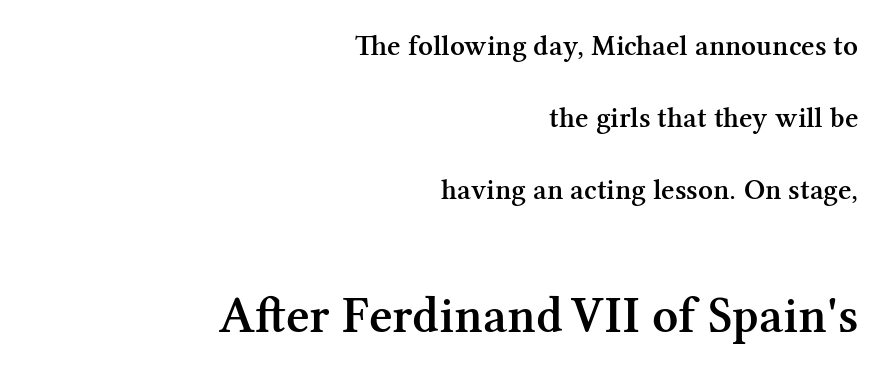
{"serif": "yes", "italic": "no", "bold": "semi", "weight": "semibold", "width": "normal", "stroke_contrast": "medium", "x_height": "medium", "monospaced": "no", "underline": "no", "align": "right", "line_spacing": "loose", "line_spacing_ratio": 2.48, "letter_spacing": "normal", "letter_spacing_em": 0.0, "larger_block": "second", "size_ratio": 1.76, "glyph_px": 51}
